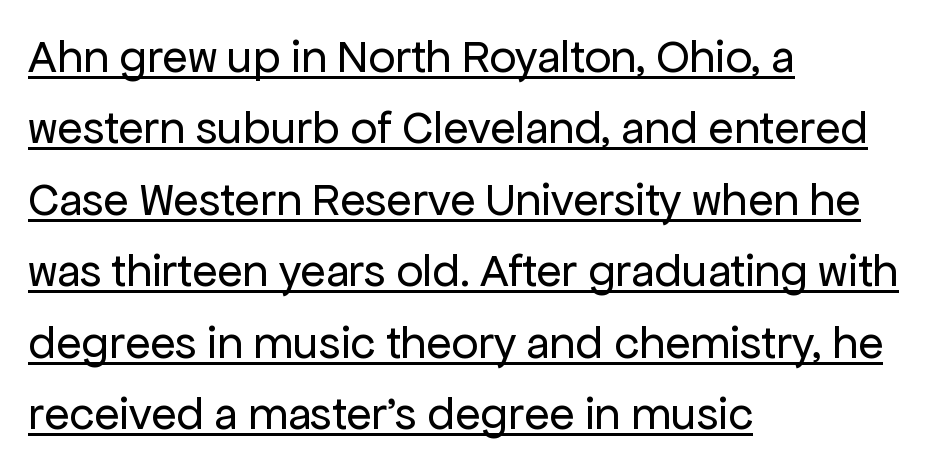
Q: Is the text bold? A: No.
Q: Is the text italic (slanted)? A: No, it is upright.
Q: Is the typeface a serif or a sans-serif typeface? A: Sans-serif.
Q: Is the text underlined? A: Yes.
Q: How is the paragraph aligned? A: Left-aligned.
Q: Is the spacing between letters normal or unusually wide? A: Normal.
Q: Is the spacing between lines tight, normal or loose? A: Normal.
Q: Width (condensed, normal, or wide)? A: Normal.
Q: Stroke contrast? A: Low.
Q: x-height? A: Medium.
Q: Monospaced? A: No.
